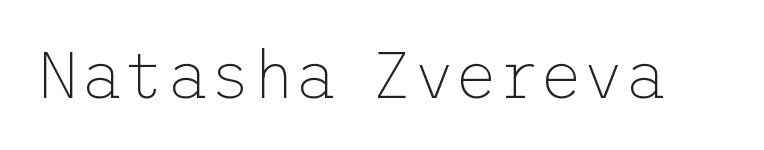
{"serif": "no", "italic": "no", "bold": "no", "weight": "thin", "width": "normal", "stroke_contrast": "low", "x_height": "medium", "underline": "no", "letter_spacing": "normal", "letter_spacing_em": 0.0, "glyph_px": 66}
